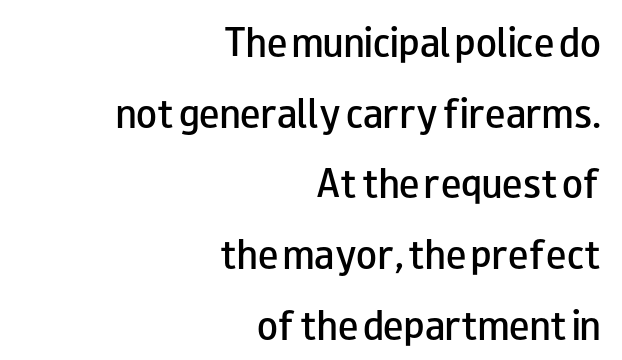
Q: Is the text bold? A: Semi-bold.
Q: Is the text italic (slanted)? A: No, it is upright.
Q: Is the typeface a serif or a sans-serif typeface? A: Sans-serif.
Q: Is the text underlined? A: No.
Q: How is the paragraph aligned? A: Right-aligned.
Q: Is the spacing between letters normal or unusually wide? A: Normal.
Q: Is the spacing between lines tight, normal or loose? A: Loose.
Q: Width (condensed, normal, or wide)? A: Wide.
Q: Stroke contrast? A: Low.
Q: x-height? A: Small.
Q: Monospaced? A: No.
